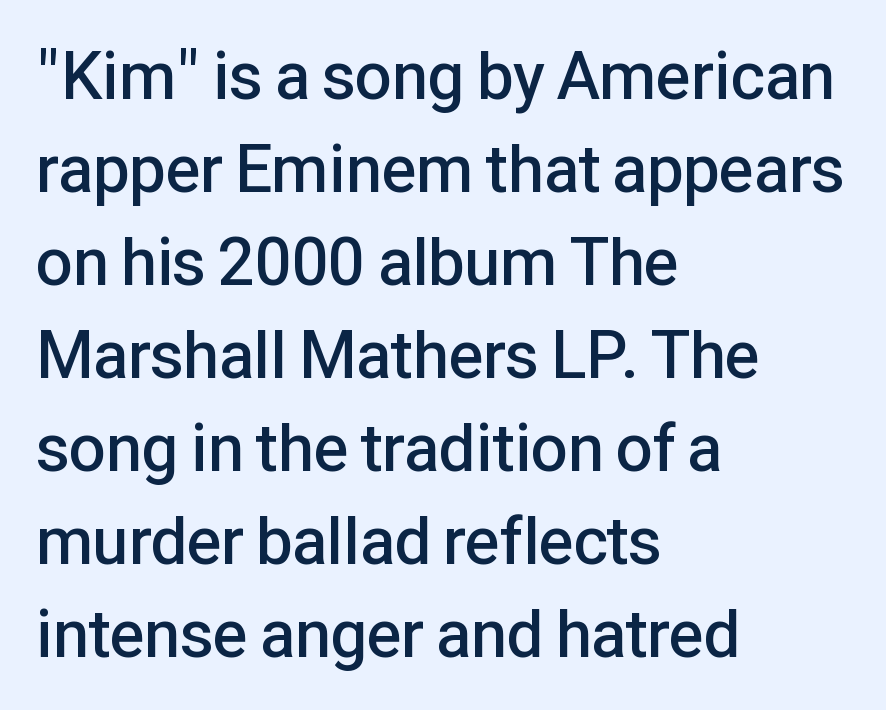
The image shows 66 px semibold sans-serif type, upright; set left-aligned, normal line spacing (1.41x), normal letter spacing, not underlined; low stroke contrast and a medium x-height.
